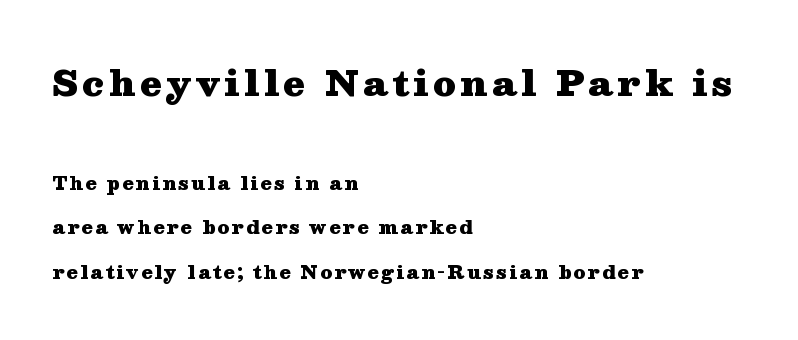
The image shows 35 px heavy, wide serif type, upright; set left-aligned, loose line spacing (2.48x), not underlined; the first (top) block is 1.94x larger; medium stroke contrast and a medium x-height.
